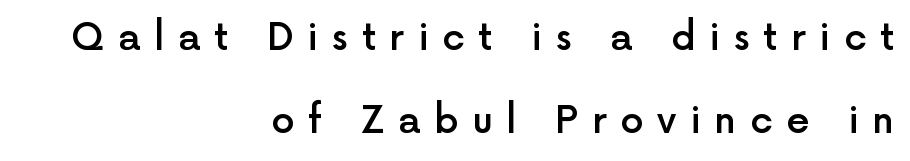
The image shows 37 px semibold sans-serif type, upright; set right-aligned, loose line spacing (2.23x), unusually wide letter spacing (+0.37 em), not underlined; a medium x-height.
